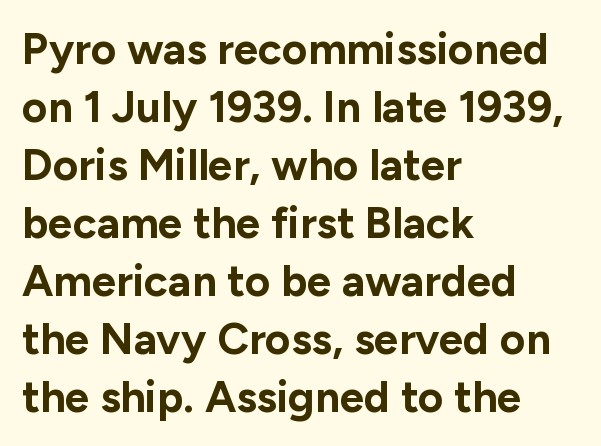
The image shows 44 px bold sans-serif type, upright; set left-aligned, normal line spacing (1.32x), normal letter spacing, not underlined; low stroke contrast and a medium x-height.
